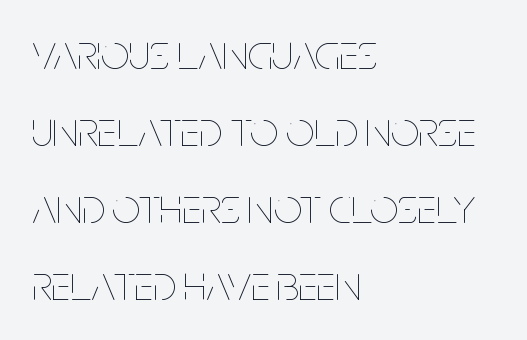
{"italic": "no", "bold": "no", "weight": "thin", "width": "condensed", "stroke_contrast": "low", "x_height": "large", "monospaced": "no", "underline": "no", "align": "left", "line_spacing": "normal", "line_spacing_ratio": 1.57, "letter_spacing": "normal", "letter_spacing_em": 0.0, "glyph_px": 49}
